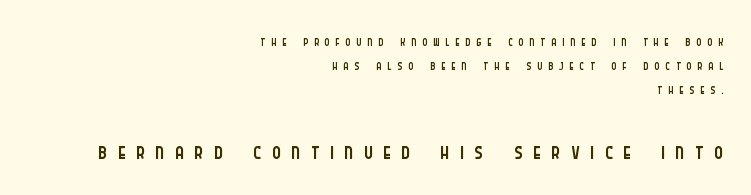
The image shows 34 px light, condensed sans-serif type, upright; set right-aligned, normal line spacing (1.27x), unusually wide letter spacing (+0.31 em), not underlined; the second (bottom) block is 1.79x larger; low stroke contrast and a large x-height.
